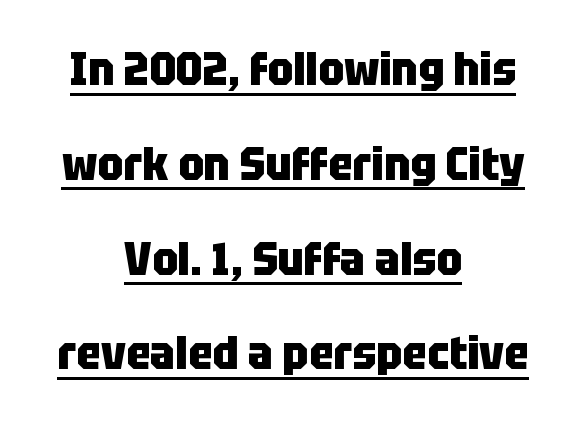
The image shows 46 px heavy, condensed sans-serif type, upright; set centered, loose line spacing (2.06x), normal letter spacing, underlined; low stroke contrast and a large x-height.
